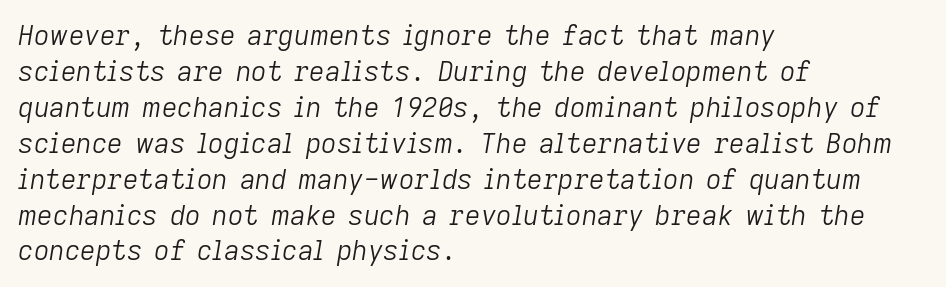
{"italic": "yes", "lean": "right", "slant_degrees": 9, "bold": "no", "underline": "no", "align": "left", "line_spacing": "normal", "line_spacing_ratio": 1.33, "letter_spacing": "normal", "letter_spacing_em": 0.0, "glyph_px": 27}
